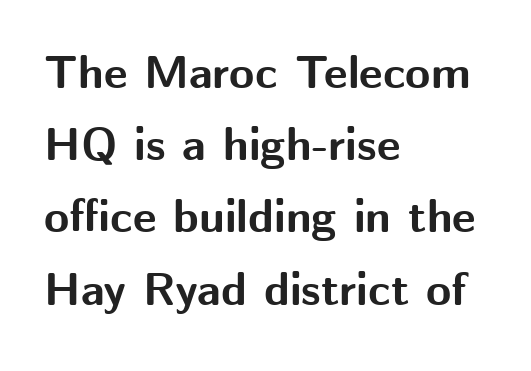
The image shows 46 px bold sans-serif type, upright; set left-aligned, normal line spacing (1.57x), normal letter spacing, not underlined; medium stroke contrast and a medium x-height.
